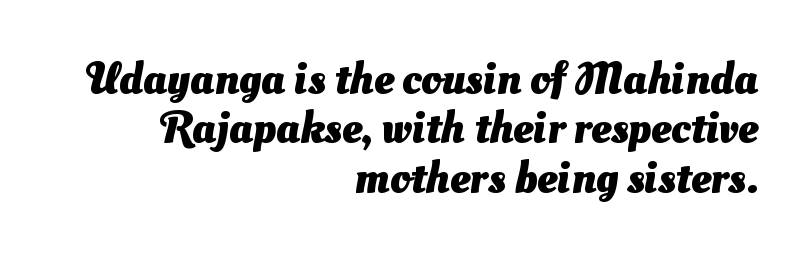
You'd pick this weight for a headline — it's a proper bold. The face used here is proportionally spaced, like ordinary book or web type. Baseline-to-baseline distance is barely more than the letter height. In terms of letterform style, serifs are entirely absent. The face used here is rendered with its standard letterfit. Descender tails drop into unmarked territory.
